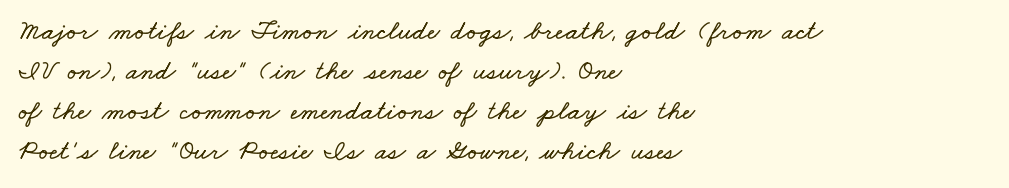
The image shows 28 px wide type; set left-aligned, normal line spacing (1.43x), normal letter spacing, not underlined; low stroke contrast and a small x-height.
